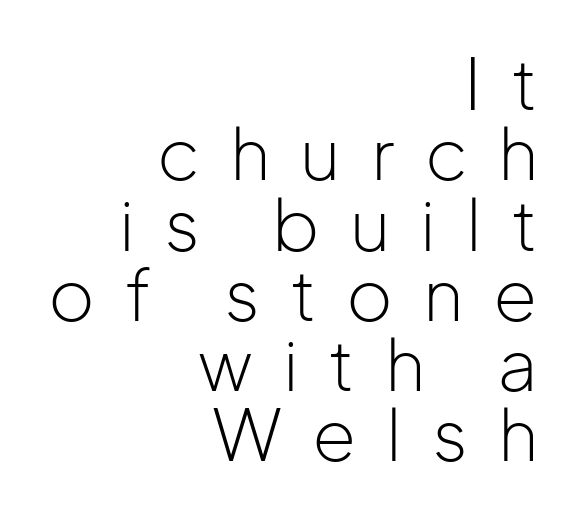
The image shows 71 px light sans-serif type, upright; set right-aligned, tight line spacing (0.99x), unusually wide letter spacing (+0.42 em), not underlined; low stroke contrast and a medium x-height.
